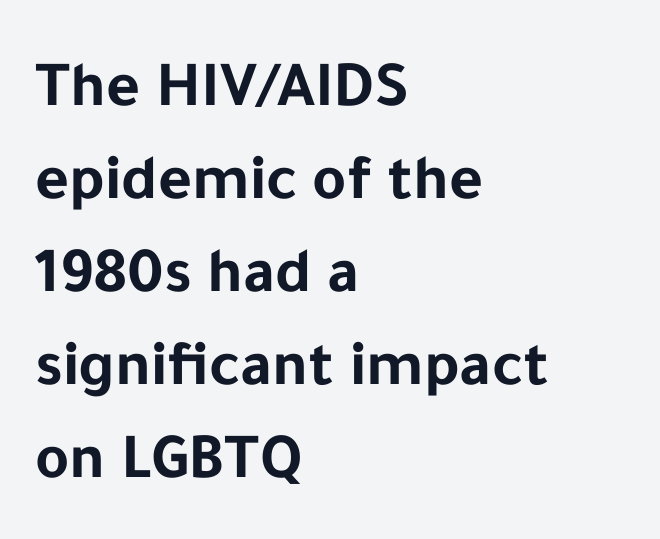
The passage shown is typed in a proportional face where columns would drift. You can tell from the bare stems that sans-serif type was used. As a designer I'd log this as weight 700, bold. Quick note: underline off.
